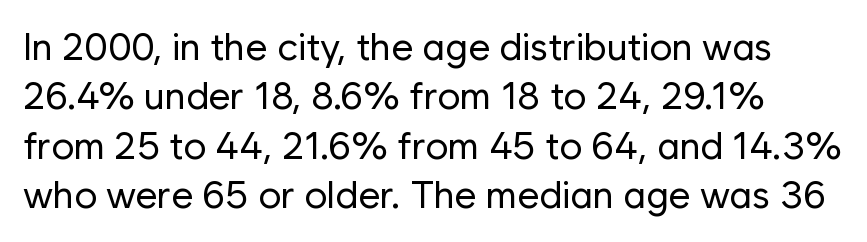
Nothing unusual about the tracking: characters are spaced as the font intends. Is this a fixed-width face? No — the glyphs have proportional, varying widths. This is the regular roman posture of the typeface. The font sits on the lighter half of the weight spectrum, regular included.
